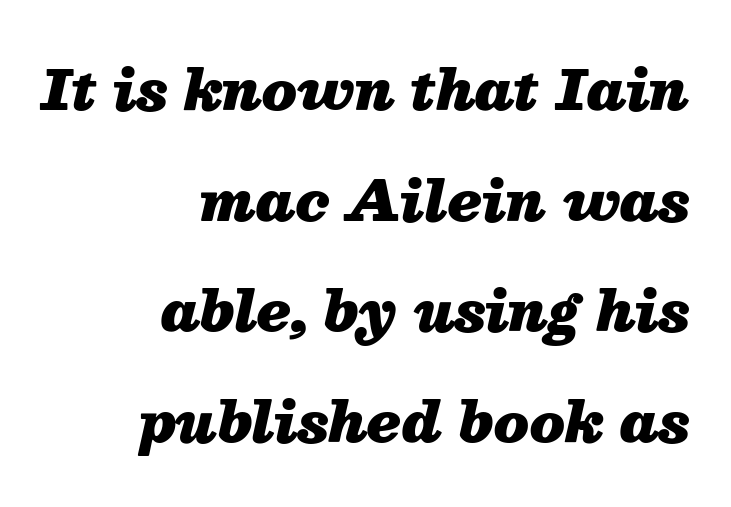
Q: Is the text bold? A: Yes.
Q: Is the text italic (slanted)? A: Yes, it leans right by about 13 degrees.
Q: Is the text underlined? A: No.
Q: How is the paragraph aligned? A: Right-aligned.
Q: Is the spacing between letters normal or unusually wide? A: Normal.
Q: Is the spacing between lines tight, normal or loose? A: Loose.
Q: Width (condensed, normal, or wide)? A: Normal.
Q: Stroke contrast? A: Medium.
Q: x-height? A: Medium.
Q: Monospaced? A: No.
